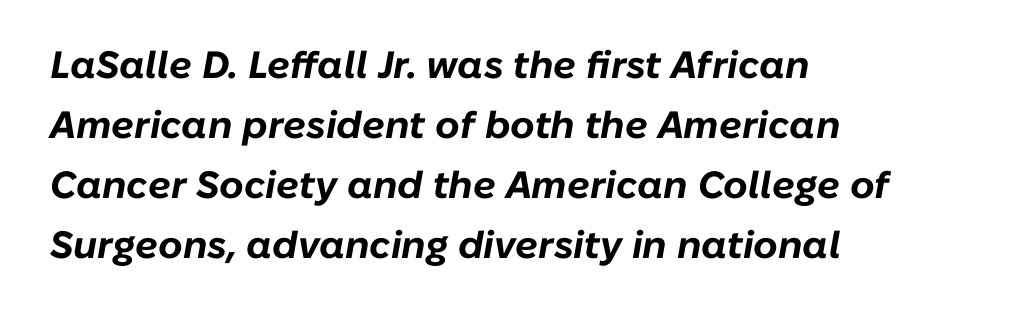
{"italic": "yes", "lean": "right", "slant_degrees": 10, "bold": "yes", "weight": "bold", "width": "normal", "stroke_contrast": "low", "x_height": "medium", "monospaced": "no", "underline": "no", "align": "left", "line_spacing": "normal", "line_spacing_ratio": 1.58, "letter_spacing": "normal", "letter_spacing_em": 0.0, "glyph_px": 38}
